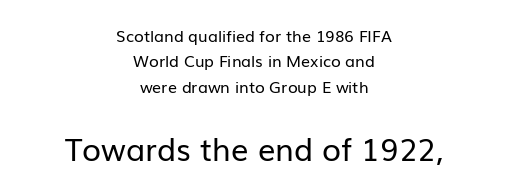
Note the varied advance widths — an 'i' is clearly narrower than an 'm'. Every stem runs plumb, perpendicular to the baseline. Visually the block forms a symmetrical silhouette, jagged on both flanks. Is the letter spacing exaggerated? No — it looks like the ordinary default. Nothing sits at the stroke ends, so this counts as sans-serif. Successive baselines arrive at the customary interval.
